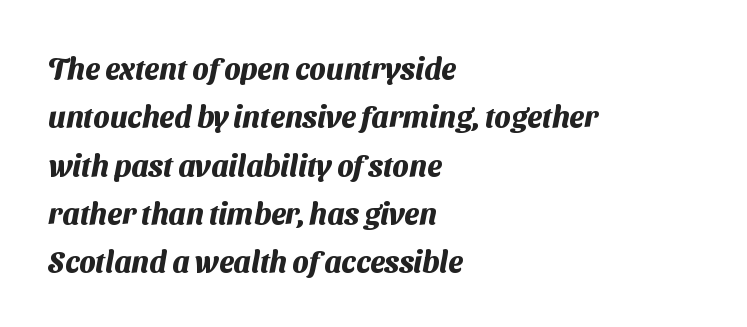
{"serif": "no", "bold": "yes", "weight": "heavy", "width": "normal", "stroke_contrast": "medium", "x_height": "medium", "monospaced": "no", "underline": "no", "align": "left", "line_spacing": "normal", "line_spacing_ratio": 1.61, "letter_spacing": "normal", "letter_spacing_em": 0.0, "glyph_px": 30}
